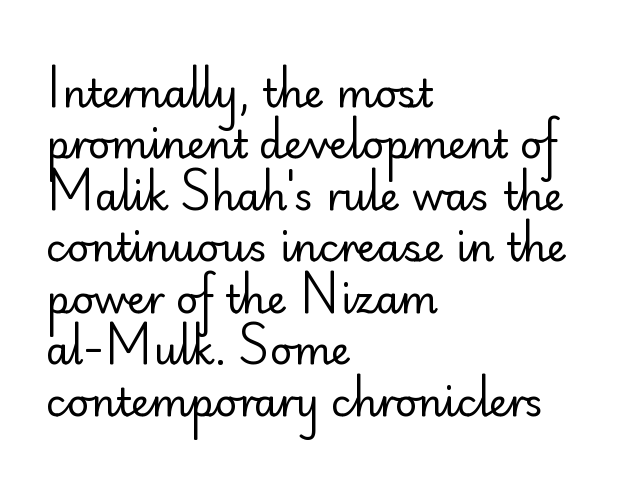
Q: Is the text bold? A: No.
Q: Is the text italic (slanted)? A: No, it is upright.
Q: Is the typeface a serif or a sans-serif typeface? A: Sans-serif.
Q: Is the text underlined? A: No.
Q: How is the paragraph aligned? A: Left-aligned.
Q: Is the spacing between letters normal or unusually wide? A: Normal.
Q: Is the spacing between lines tight, normal or loose? A: Normal.
Q: Width (condensed, normal, or wide)? A: Normal.
Q: Stroke contrast? A: Low.
Q: x-height? A: Small.
Q: Monospaced? A: No.
